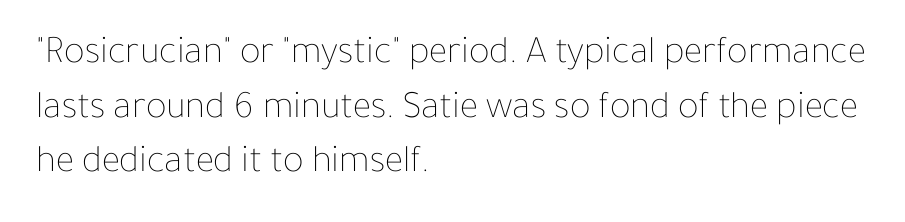
The image shows 39 px thin type, upright; set left-aligned, normal line spacing (1.4x), normal letter spacing, not underlined; low stroke contrast and a medium x-height.
